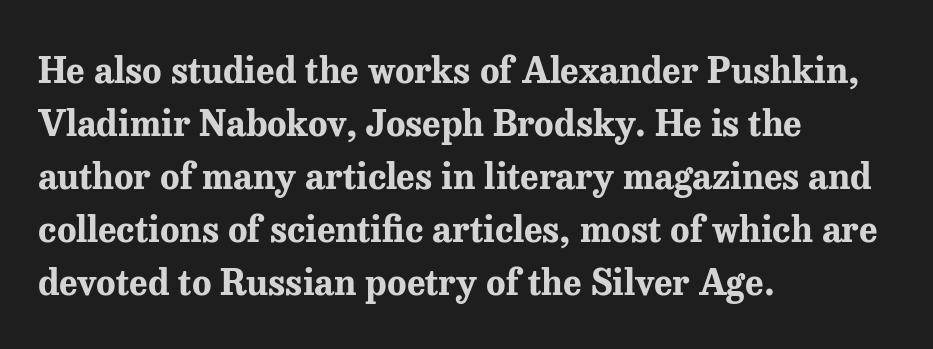
The image shows 36 px bold serif type, upright; set left-aligned, normal line spacing (1.47x), normal letter spacing, not underlined; medium stroke contrast and a medium x-height.
